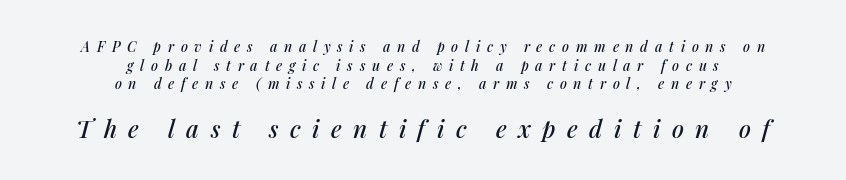
{"italic": "yes", "lean": "right", "slant_degrees": 14, "underline": "no", "align": "center", "line_spacing": "normal", "line_spacing_ratio": 1.33, "letter_spacing": "wide", "letter_spacing_em": 0.48, "larger_block": "second", "size_ratio": 1.71, "glyph_px": 24}
